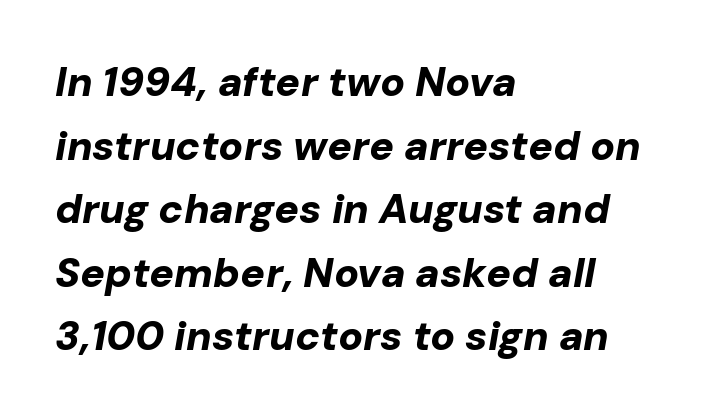
Q: Is the text bold? A: Yes.
Q: Is the text italic (slanted)? A: Yes, it leans right by about 10 degrees.
Q: Is the text underlined? A: No.
Q: How is the paragraph aligned? A: Left-aligned.
Q: Is the spacing between letters normal or unusually wide? A: Normal.
Q: Is the spacing between lines tight, normal or loose? A: Normal.
Q: Width (condensed, normal, or wide)? A: Normal.
Q: Stroke contrast? A: Low.
Q: x-height? A: Medium.
Q: Monospaced? A: No.
